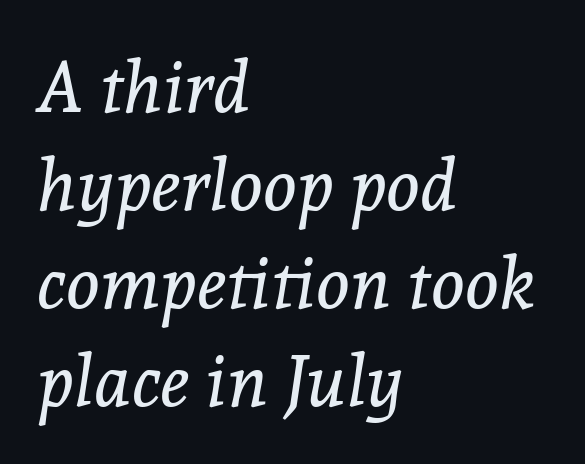
{"serif": "yes", "italic": "yes", "lean": "right", "slant_degrees": 8, "bold": "no", "weight": "regular", "width": "normal", "x_height": "medium", "monospaced": "no", "underline": "no", "align": "left", "line_spacing": "normal", "line_spacing_ratio": 1.36, "letter_spacing": "normal", "letter_spacing_em": 0.0, "glyph_px": 72}
